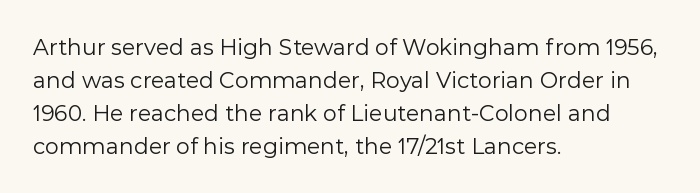
{"italic": "no", "bold": "no", "underline": "no", "align": "left", "line_spacing": "normal", "line_spacing_ratio": 1.5, "letter_spacing": "normal", "letter_spacing_em": 0.0, "glyph_px": 22}
